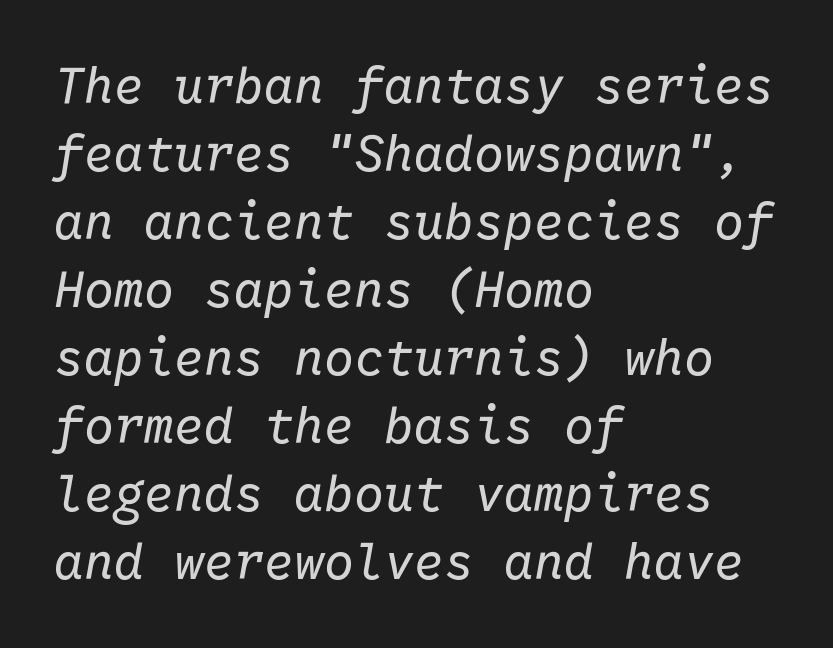
Q: Is the text bold? A: No.
Q: Is the text italic (slanted)? A: Yes, it leans right by about 10 degrees.
Q: Is the text underlined? A: No.
Q: How is the paragraph aligned? A: Left-aligned.
Q: Is the spacing between letters normal or unusually wide? A: Normal.
Q: Is the spacing between lines tight, normal or loose? A: Normal.
Q: Width (condensed, normal, or wide)? A: Normal.
Q: Stroke contrast? A: Low.
Q: x-height? A: Medium.
Q: Monospaced? A: Yes.
